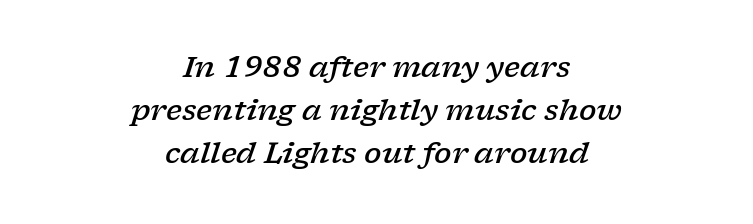
{"serif": "yes", "italic": "yes", "lean": "right", "slant_degrees": 17, "bold": "semi", "weight": "semibold", "width": "wide", "stroke_contrast": "low", "x_height": "medium", "monospaced": "no", "underline": "no", "align": "center", "line_spacing": "normal", "line_spacing_ratio": 1.48, "letter_spacing": "normal", "letter_spacing_em": 0.0, "glyph_px": 29}
